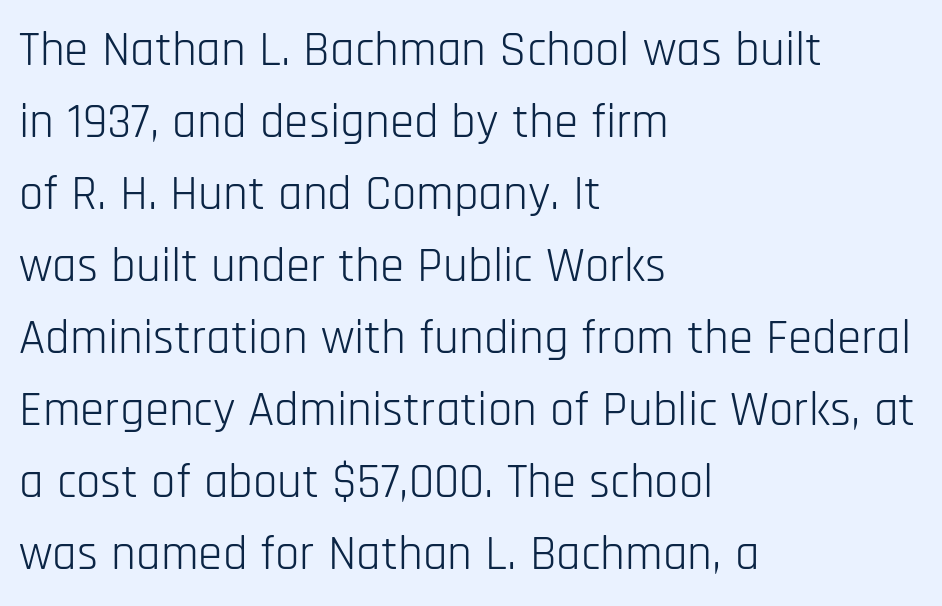
This sample uses an upright cut, with every glyph sitting square on the baseline. Letters have the restrained weight of plain body copy at most. Note the varied advance widths — an 'i' is clearly narrower than an 'm'. The glyphs are unaccompanied by any horizontal stroke below them. The passage shown stacks its lines at a standard gap.
